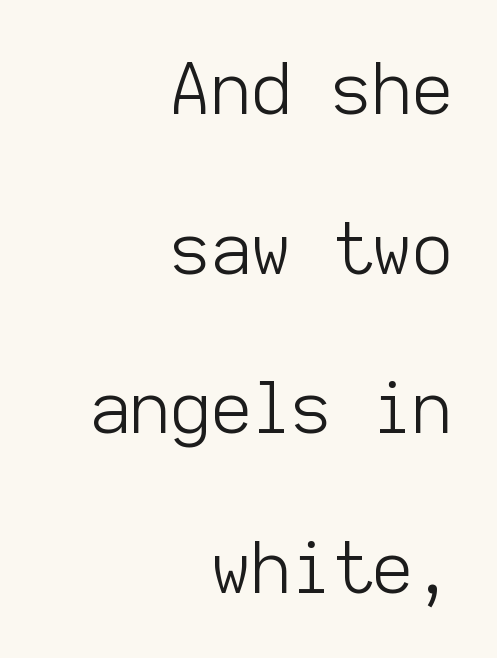
Standard letterfit; no display-style spreading of the glyphs. The string is rendered with underlining switched off. Every character here occupies the same horizontal width, giving the sample a typewriter-like rhythm. Nope, not italic — everything's standing straight. In CSS terms this would be text-align: right. Compared with typical paragraphs, the rows here are farther apart.
